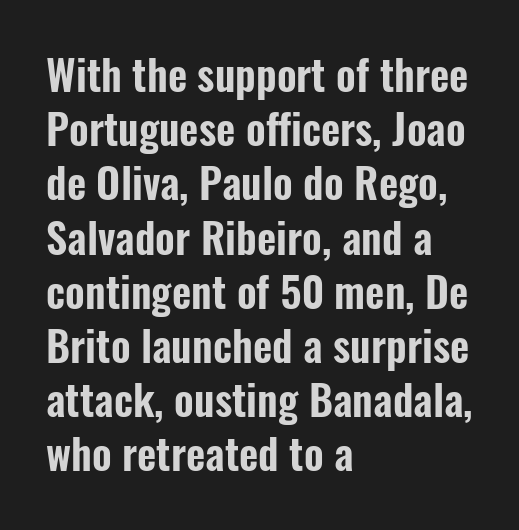
Reading down the column, the eye jumps a familiar distance to each next line. The strip under each line holds only bare page. Look at the tracking — it's just the regular setting, nothing added. All the whitespace from short lines collects on the right.
